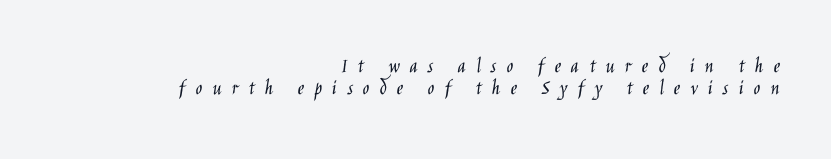
Each word looks stretched out because of the extra space between its letters. The passage shown stacks its lines with hardly any gap. Clear beneath every line of the passage. No chunkiness to these letters — they're not bold.
